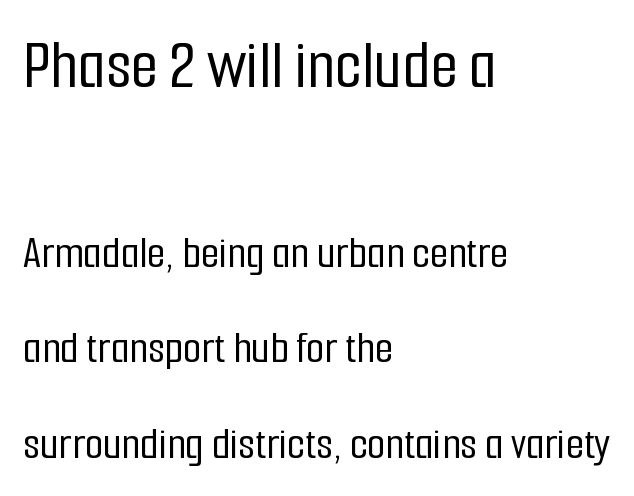
{"serif": "no", "italic": "no", "width": "condensed", "stroke_contrast": "low", "x_height": "medium", "monospaced": "no", "underline": "no", "align": "left", "line_spacing": "loose", "line_spacing_ratio": 2.03, "letter_spacing": "normal", "letter_spacing_em": 0.0, "larger_block": "first", "size_ratio": 1.51, "glyph_px": 71}
